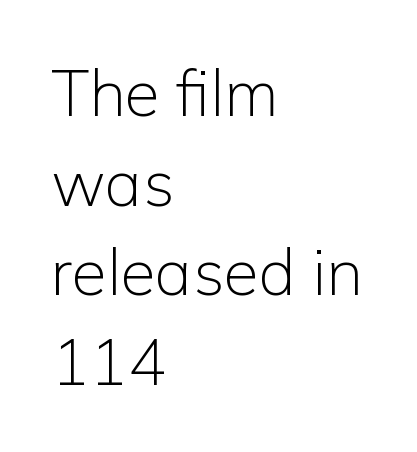
Q: Is the text bold? A: No.
Q: Is the text italic (slanted)? A: No, it is upright.
Q: Is the typeface a serif or a sans-serif typeface? A: Sans-serif.
Q: Is the text underlined? A: No.
Q: How is the paragraph aligned? A: Left-aligned.
Q: Is the spacing between letters normal or unusually wide? A: Normal.
Q: Is the spacing between lines tight, normal or loose? A: Normal.
Q: Width (condensed, normal, or wide)? A: Normal.
Q: Stroke contrast? A: Low.
Q: x-height? A: Medium.
Q: Monospaced? A: No.
